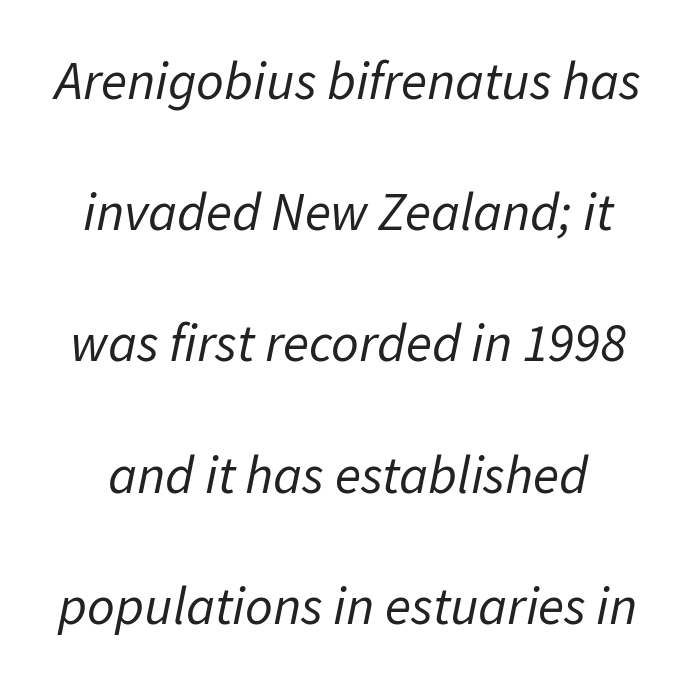
Italic? Definitely — the glyphs are oblique. You could not count columns in this text — the font is proportionally spaced. Reading down the column, the eye jumps a long way to each next line. No word sits above an underline.
